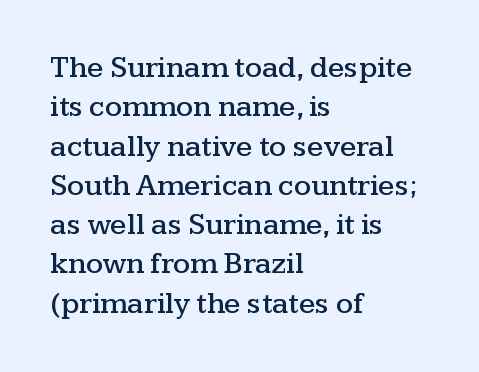
Q: Is the text italic (slanted)? A: No, it is upright.
Q: Is the typeface a serif or a sans-serif typeface? A: Serif.
Q: Is the text underlined? A: No.
Q: How is the paragraph aligned? A: Left-aligned.
Q: Is the spacing between letters normal or unusually wide? A: Normal.
Q: Is the spacing between lines tight, normal or loose? A: Normal.
Q: Width (condensed, normal, or wide)? A: Wide.
Q: Stroke contrast? A: Medium.
Q: x-height? A: Medium.
Q: Monospaced? A: No.
